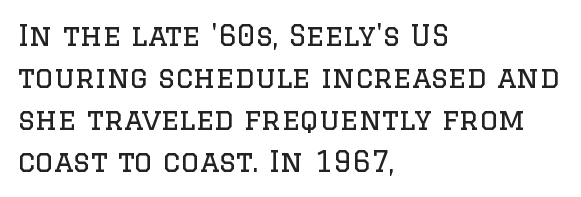
The image shows 29 px regular-weight serif type, upright; set left-aligned, normal line spacing (1.45x), normal letter spacing, not underlined; low stroke contrast and a large x-height.
